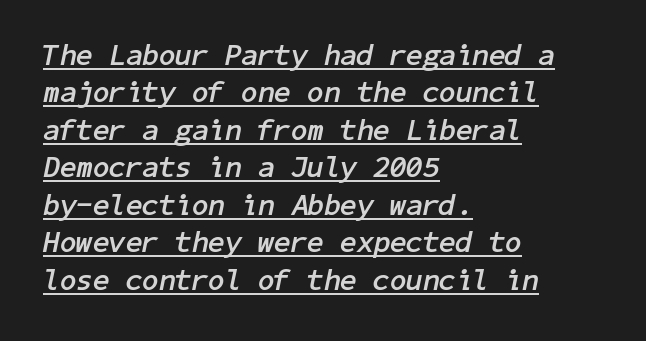
Characters are canted at an angle relative to the baseline's perpendicular. Compared with undecorated copy, this sample adds a rule below the words. One-word summary of the alignment: left. No extra tracking has been applied to these lines. Compared with an ordinary text face, these strokes are far heavier — a full bold. What's the leading like? Ordinary, nothing unusual.
